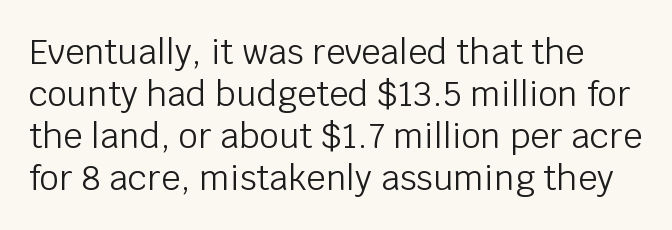
The image shows 34 px light sans-serif type, upright; set line spacing 1.24x, normal letter spacing, not underlined; low stroke contrast and a large x-height.
